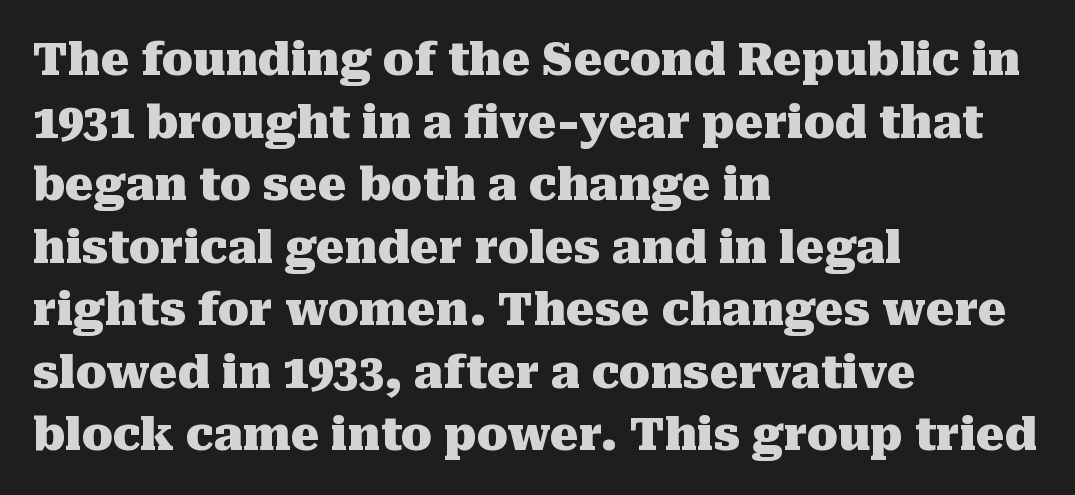
{"serif": "yes", "italic": "no", "bold": "yes", "weight": "heavy", "width": "normal", "stroke_contrast": "medium", "x_height": "medium", "monospaced": "no", "underline": "no", "align": "left", "line_spacing": "normal", "line_spacing_ratio": 1.39, "letter_spacing": "normal", "letter_spacing_em": 0.0, "glyph_px": 45}
